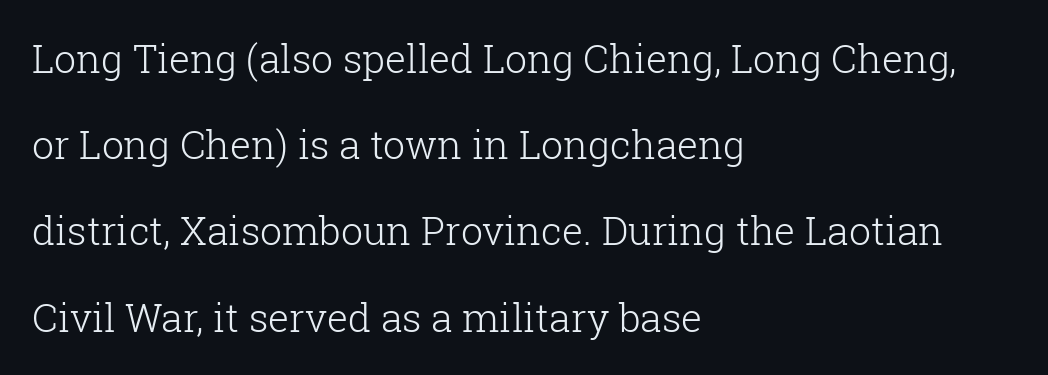
The image shows 39 px light serif type, upright; set left-aligned, loose line spacing (2.21x), normal letter spacing, not underlined; low stroke contrast and a medium x-height.
